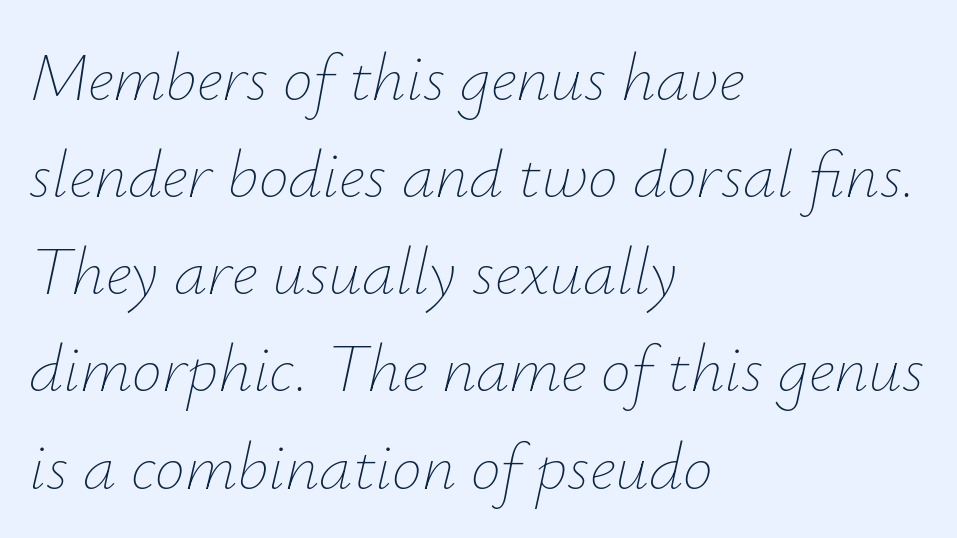
The letters advance in unequal steps, a hallmark of proportional type. This rendering uses left alignment, leaving the right contour irregular. Characters follow at the spacing the type designer built in. Words float on clear page, feet unadorned. Looking at the ascenders, they clearly lean. No chunkiness to these letters — they're not bold.
